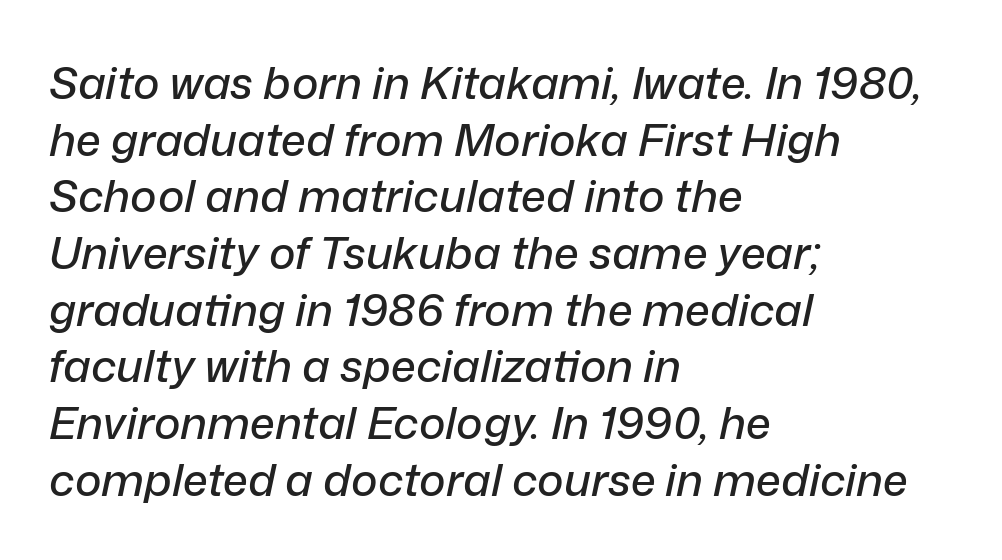
Q: Is the text italic (slanted)? A: Yes, it leans right by about 12 degrees.
Q: Is the text underlined? A: No.
Q: How is the paragraph aligned? A: Left-aligned.
Q: Is the spacing between letters normal or unusually wide? A: Normal.
Q: Is the spacing between lines tight, normal or loose? A: Normal.
Q: Width (condensed, normal, or wide)? A: Normal.
Q: Stroke contrast? A: Low.
Q: x-height? A: Medium.
Q: Monospaced? A: No.
